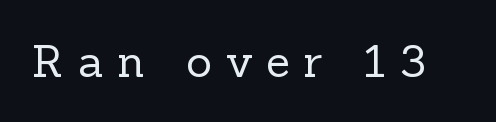
Q: Is the text bold? A: No.
Q: Is the text italic (slanted)? A: No, it is upright.
Q: Is the typeface a serif or a sans-serif typeface? A: Serif.
Q: Is the text underlined? A: No.
Q: Is the spacing between letters normal or unusually wide? A: Unusually wide.
Q: Width (condensed, normal, or wide)? A: Normal.
Q: x-height? A: Medium.
Q: Monospaced? A: No.
